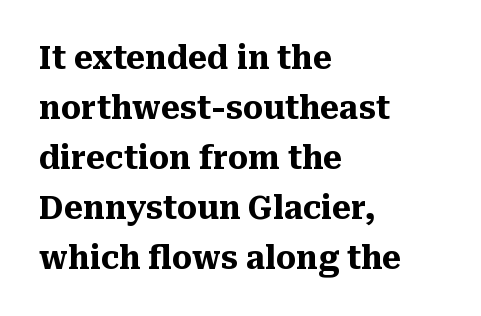
Q: Is the text bold? A: Yes.
Q: Is the text italic (slanted)? A: No, it is upright.
Q: Is the typeface a serif or a sans-serif typeface? A: Serif.
Q: Is the text underlined? A: No.
Q: How is the paragraph aligned? A: Left-aligned.
Q: Is the spacing between letters normal or unusually wide? A: Normal.
Q: Is the spacing between lines tight, normal or loose? A: Normal.
Q: Width (condensed, normal, or wide)? A: Normal.
Q: Stroke contrast? A: Medium.
Q: x-height? A: Medium.
Q: Monospaced? A: No.
